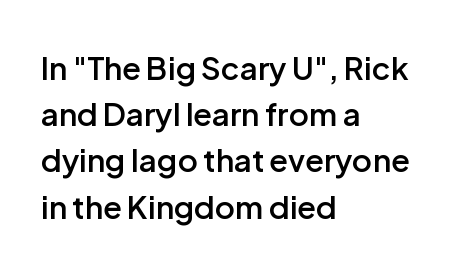
Q: Is the text bold? A: Semi-bold.
Q: Is the text italic (slanted)? A: No, it is upright.
Q: Is the typeface a serif or a sans-serif typeface? A: Sans-serif.
Q: Is the text underlined? A: No.
Q: How is the paragraph aligned? A: Left-aligned.
Q: Is the spacing between letters normal or unusually wide? A: Normal.
Q: Is the spacing between lines tight, normal or loose? A: Normal.
Q: Width (condensed, normal, or wide)? A: Normal.
Q: Stroke contrast? A: Low.
Q: x-height? A: Medium.
Q: Monospaced? A: No.
